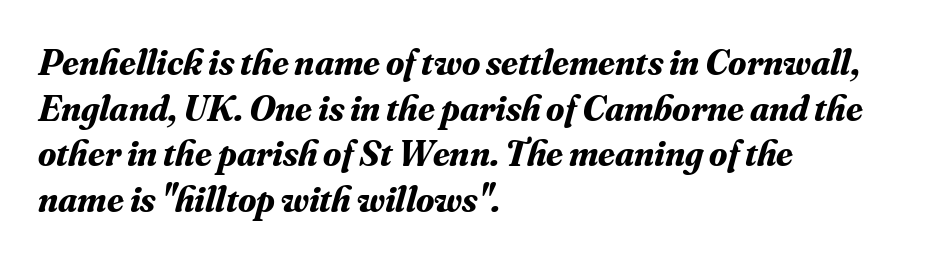
{"serif": "yes", "italic": "yes", "lean": "right", "slant_degrees": 16, "bold": "yes", "weight": "bold", "width": "normal", "stroke_contrast": "medium", "x_height": "small", "monospaced": "no", "underline": "no", "align": "left", "line_spacing_ratio": 1.23, "letter_spacing": "normal", "letter_spacing_em": 0.0, "glyph_px": 37}
